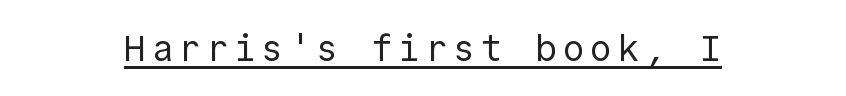
{"serif": "no", "italic": "no", "bold": "no", "weight": "regular", "width": "normal", "x_height": "medium", "underline": "yes", "glyph_px": 37}
